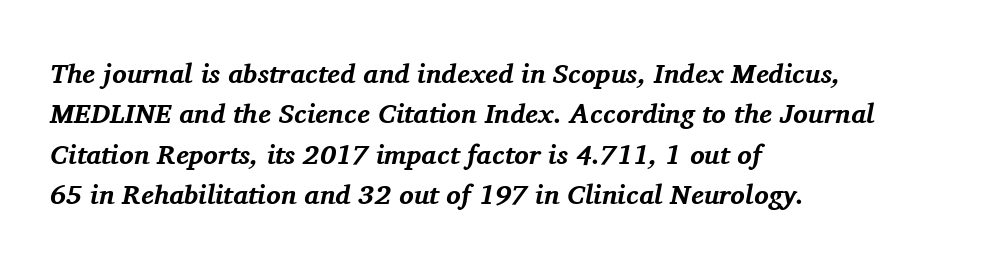
Strokes here are thick enough to call this a true bold. Letters rest on an invisible, unmarked baseline. You could call the tracking neutral — neither tight nor loose. Regarding leading, the lines here are spaced in the standard way. Leftover space on each line is placed entirely after the last word.
